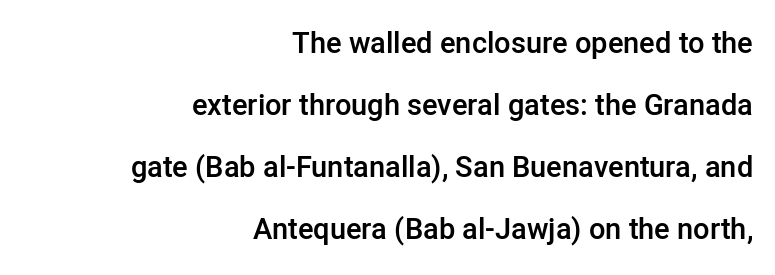
The image shows 29 px semibold sans-serif type, upright; set right-aligned, loose line spacing (2.14x), normal letter spacing, not underlined; low stroke contrast and a medium x-height.
